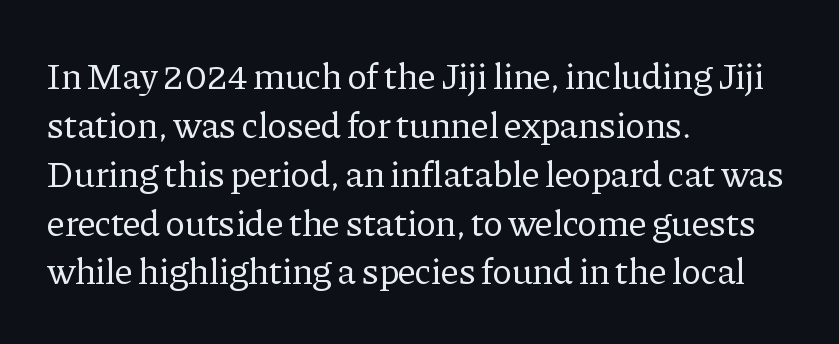
The image shows 37 px regular-weight serif type, upright; set left-aligned, normal line spacing (1.32x), normal letter spacing, not underlined; low stroke contrast and a medium x-height.
